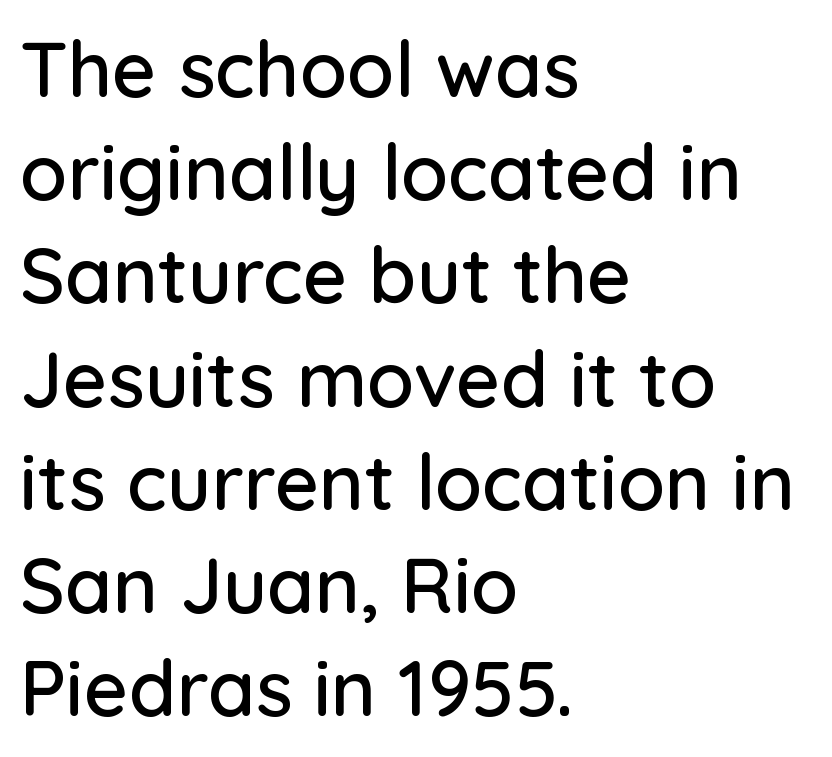
Observe the absence of serifs on each vertical stroke in this sample. Looks like regular typesetting: each glyph gets only the width it needs. Horizontal bands of white between lines are of average thickness. Ascenders rise straight up at ninety degrees.
